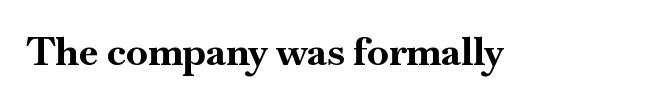
The image shows 39 px bold serif type, upright; set normal letter spacing, not underlined; high stroke contrast and a small x-height.
